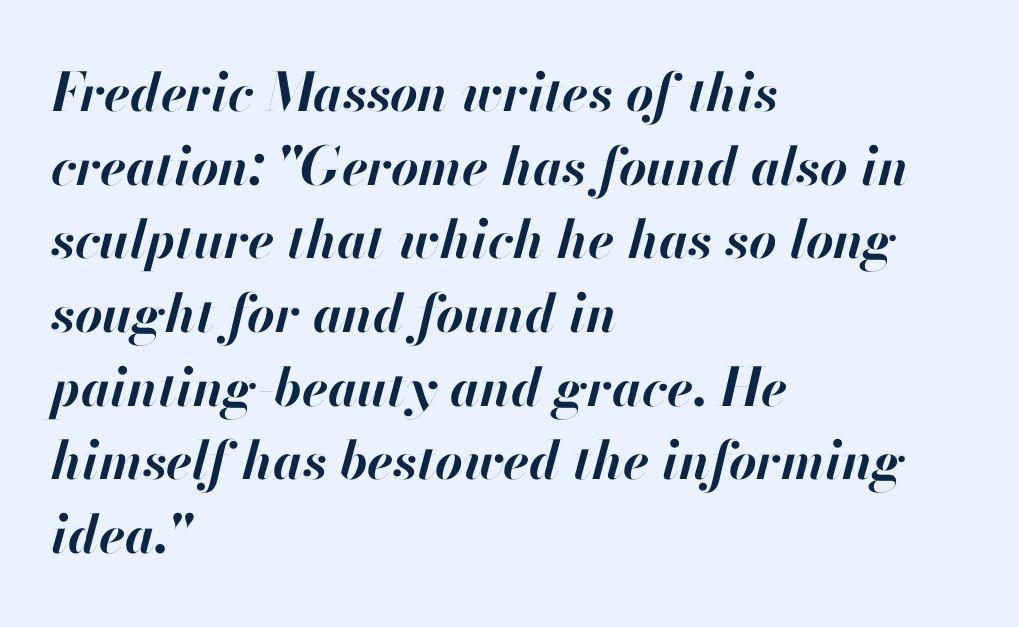
The sample has been set heavy, in full bold. Descenders hang freely into open space. Each line starts at the same left margin while the right side varies. In terms of letterspacing, this is plain default setting.
